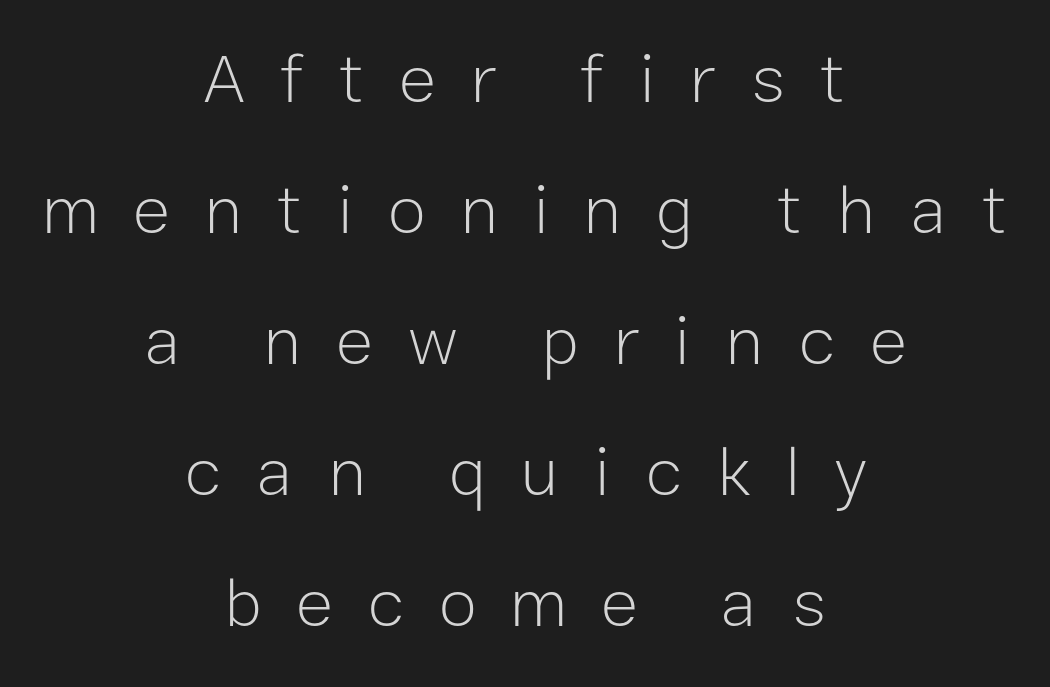
{"serif": "no", "italic": "no", "bold": "no", "weight": "light", "width": "normal", "stroke_contrast": "low", "x_height": "medium", "monospaced": "no", "underline": "no", "align": "center", "line_spacing_ratio": 1.87, "letter_spacing": "wide", "letter_spacing_em": 0.49, "glyph_px": 70}
